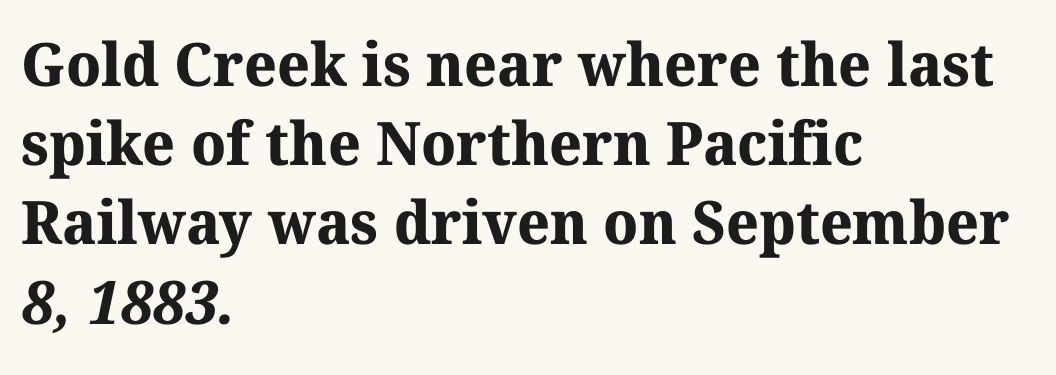
Q: Is the text bold? A: Yes.
Q: Is the typeface a serif or a sans-serif typeface? A: Serif.
Q: Is the text underlined? A: No.
Q: How is the paragraph aligned? A: Left-aligned.
Q: Is the spacing between letters normal or unusually wide? A: Normal.
Q: Is the spacing between lines tight, normal or loose? A: Normal.
Q: Width (condensed, normal, or wide)? A: Normal.
Q: Stroke contrast? A: Medium.
Q: x-height? A: Medium.
Q: Monospaced? A: No.
